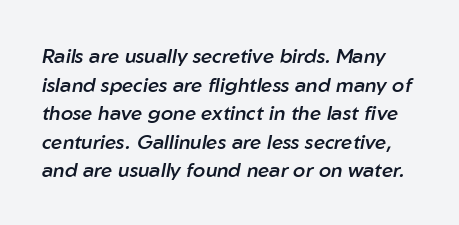
{"italic": "yes", "lean": "right", "slant_degrees": 10, "bold": "semi", "underline": "no", "line_spacing": "normal", "line_spacing_ratio": 1.43, "letter_spacing": "normal", "letter_spacing_em": 0.0, "glyph_px": 20}
